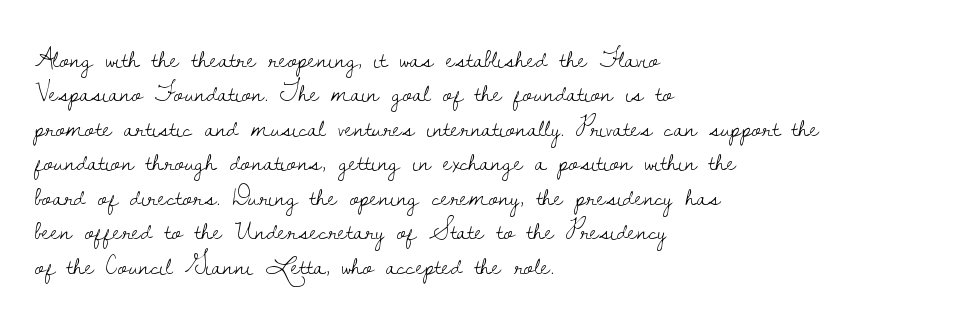
The lines in this sample share a left origin and differ only in where they stop. Tracking here is standard; glyphs follow each other at the usual distance. The face used here is proportionally spaced, like ordinary book or web type. No extra ink here — the face is not bold.
